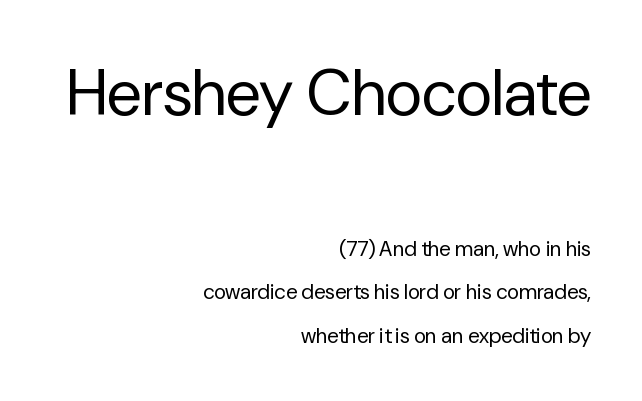
Each row of text sits above clean, open space. Does the copy run flush right? Yes — the right margin is perfectly even. Default kerning and tracking; the words read as compact shapes. The letterforms sit at book weight or below.
